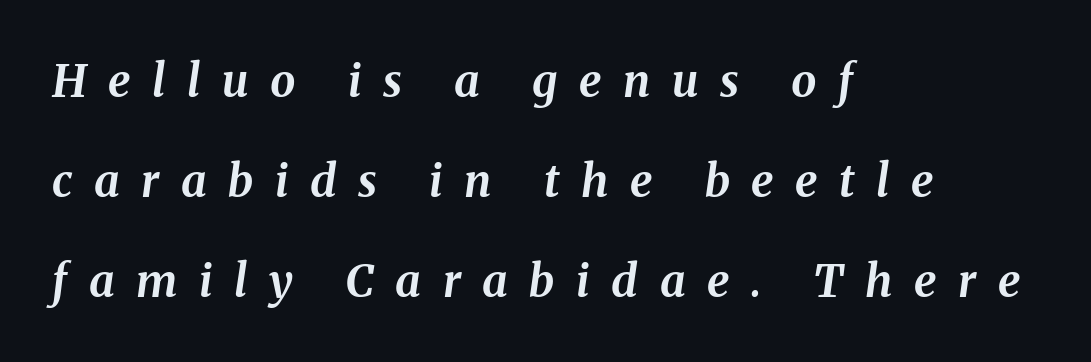
{"italic": "yes", "lean": "right", "slant_degrees": 8, "bold": "yes", "weight": "bold", "width": "normal", "stroke_contrast": "medium", "x_height": "medium", "monospaced": "no", "underline": "no", "align": "left", "line_spacing": "loose", "line_spacing_ratio": 2.22, "letter_spacing": "wide", "letter_spacing_em": 0.48, "glyph_px": 45}
